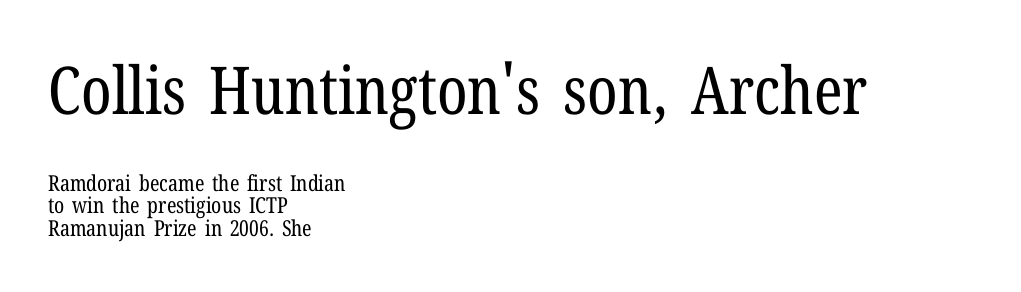
The image shows 66 px regular-weight, condensed serif type, upright; set left-aligned, tight line spacing (1.03x), normal letter spacing, not underlined; the first (top) block is 3.0x larger; low stroke contrast and a medium x-height.
